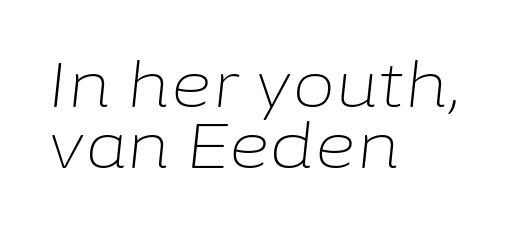
Q: Is the text bold? A: No.
Q: Is the text italic (slanted)? A: Yes, it leans right by about 6 degrees.
Q: Is the text underlined? A: No.
Q: How is the paragraph aligned? A: Left-aligned.
Q: Is the spacing between letters normal or unusually wide? A: Normal.
Q: Is the spacing between lines tight, normal or loose? A: Tight.
Q: Width (condensed, normal, or wide)? A: Normal.
Q: Stroke contrast? A: Low.
Q: x-height? A: Medium.
Q: Monospaced? A: No.
